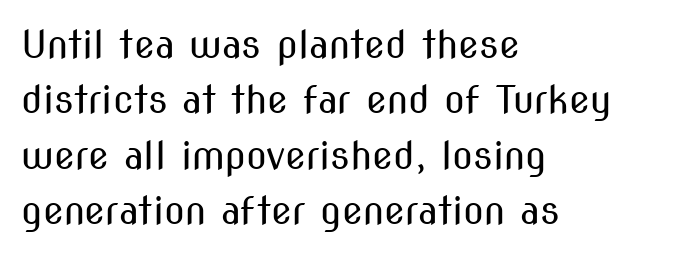
{"serif": "no", "italic": "no", "bold": "no", "weight": "regular", "width": "condensed", "stroke_contrast": "medium", "x_height": "medium", "monospaced": "no", "underline": "no", "align": "left", "line_spacing": "normal", "line_spacing_ratio": 1.46, "letter_spacing": "normal", "letter_spacing_em": 0.0, "glyph_px": 38}
